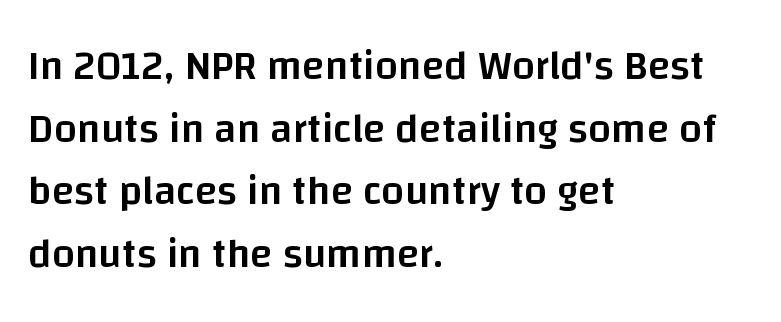
{"serif": "no", "italic": "no", "bold": "semi", "weight": "semibold", "width": "normal", "stroke_contrast": "low", "x_height": "large", "monospaced": "no", "underline": "no", "align": "left", "line_spacing": "normal", "line_spacing_ratio": 1.53, "letter_spacing": "normal", "letter_spacing_em": 0.0, "glyph_px": 41}
